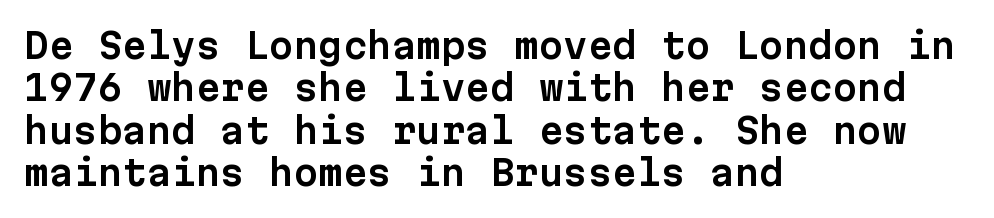
The specimen omits any rule beneath the text block's lines. Check where the strokes stop: nothing finishes them off — pure sans. Characters remain perfectly vertical along every line. Honestly, the letter spacing is just normal — you wouldn't notice it. Compared with a centered layout, this one pins lines to the left instead.
